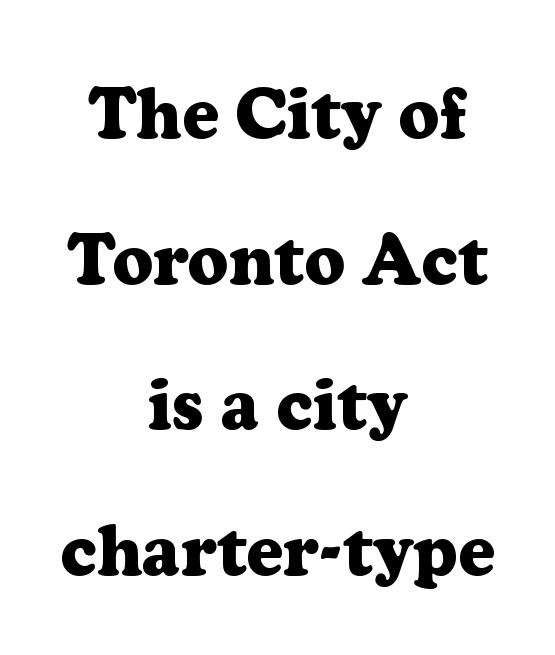
Each letter keeps its own natural width here, so spacing adapts to shape. The letters are bold, with thick, heavy strokes. The whitespace from short lines is split evenly between both sides. Interline gaps are noticeably wide in this sample. Observe the ordinary spacing: letters are neighbours, not strangers.
